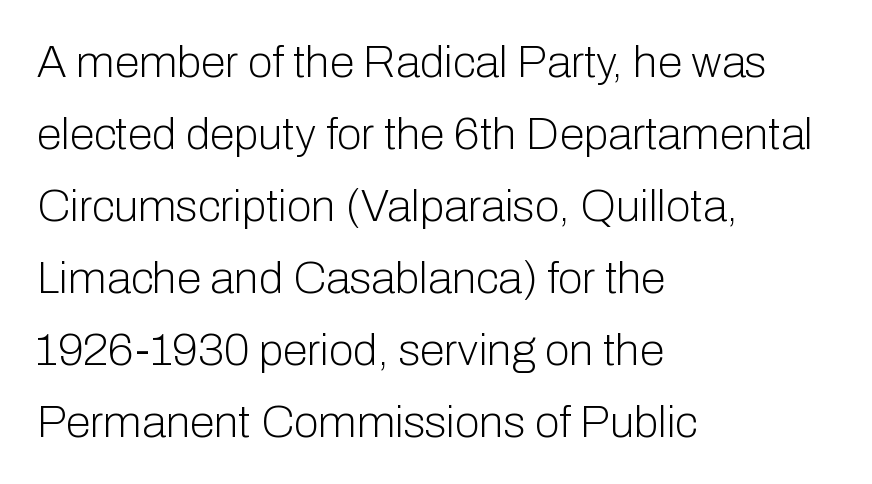
The image shows 45 px light sans-serif type, upright; set left-aligned, normal line spacing (1.6x), normal letter spacing, not underlined; low stroke contrast and a medium x-height.
